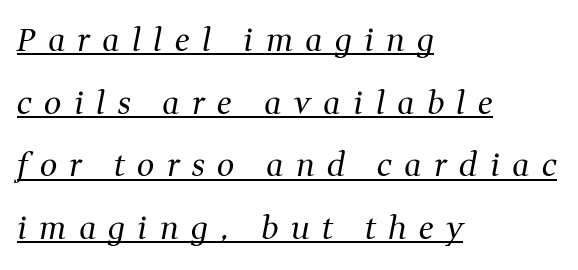
This is serif lettering, the kind often seen in printed books. Horizontal alignment here is leftward, the default for most running prose. Notice the wide empty band between every row — that's loose leading. Every word sits above its own underline. These lines are rendered in a variable-pitch font. These lines have a slow, spaced-out rhythm from letter to letter.
